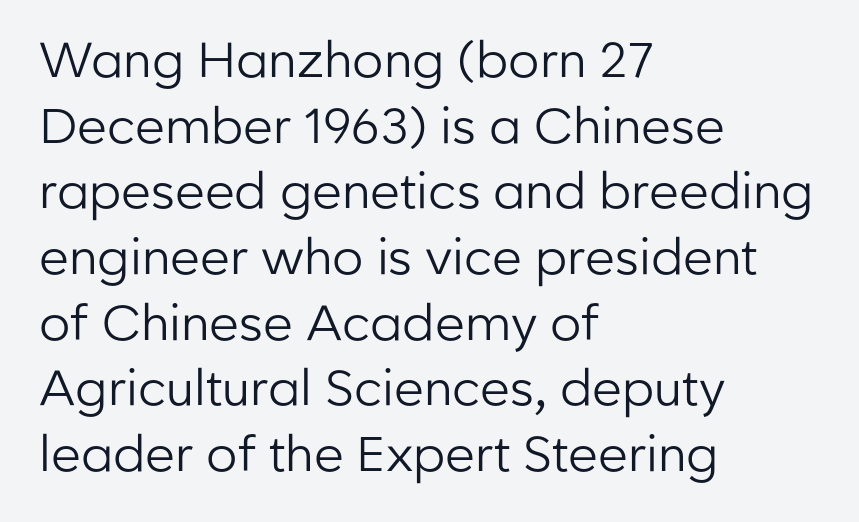
{"serif": "no", "italic": "no", "bold": "no", "weight": "regular", "width": "normal", "stroke_contrast": "low", "x_height": "medium", "monospaced": "no", "underline": "no", "align": "left", "line_spacing": "normal", "line_spacing_ratio": 1.34, "letter_spacing": "normal", "letter_spacing_em": 0.0, "glyph_px": 49}
